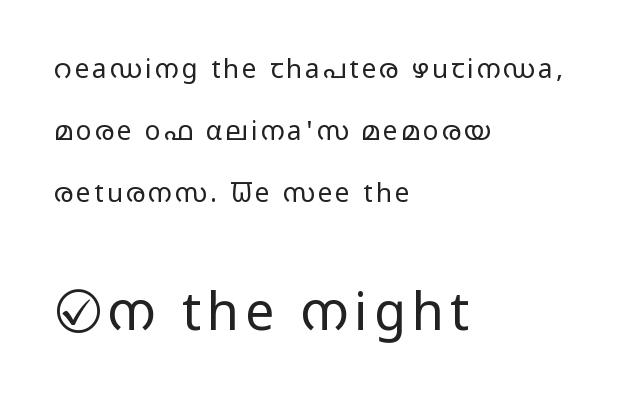
Q: Is the text bold? A: No.
Q: Is the text italic (slanted)? A: No, it is upright.
Q: Is the typeface a serif or a sans-serif typeface? A: Sans-serif.
Q: Is the text underlined? A: No.
Q: How is the paragraph aligned? A: Left-aligned.
Q: Is the spacing between lines tight, normal or loose? A: Loose.
Q: Which block of text is set in a larger size, the first (top) or the second (bottom)? A: The second (bottom) one.
Q: Width (condensed, normal, or wide)? A: Wide.
Q: Stroke contrast? A: Low.
Q: x-height? A: Medium.
Q: Monospaced? A: No.
